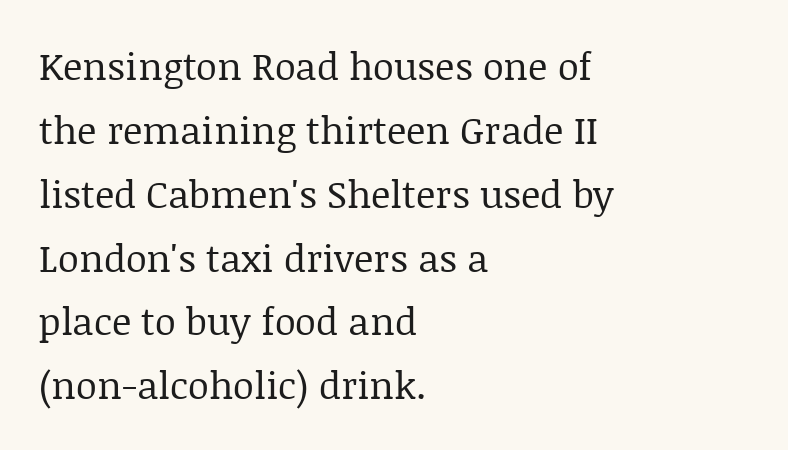
Q: Is the text bold? A: No.
Q: Is the text italic (slanted)? A: No, it is upright.
Q: Is the typeface a serif or a sans-serif typeface? A: Serif.
Q: Is the text underlined? A: No.
Q: How is the paragraph aligned? A: Left-aligned.
Q: Is the spacing between letters normal or unusually wide? A: Normal.
Q: Is the spacing between lines tight, normal or loose? A: Normal.
Q: Width (condensed, normal, or wide)? A: Normal.
Q: Stroke contrast? A: Low.
Q: x-height? A: Large.
Q: Monospaced? A: No.
